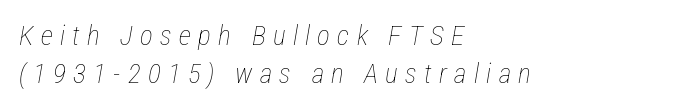
The image shows 27 px text type, italic (leaning right); set left-aligned, normal line spacing (1.39x), unusually wide letter spacing (+0.27 em), not underlined.
